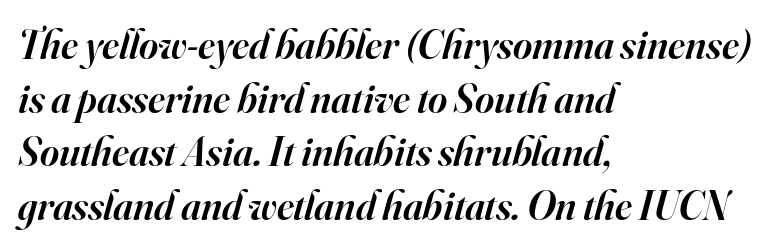
The image shows 41 px semibold serif type, italic (leaning right); set left-aligned, normal line spacing (1.31x), normal letter spacing, not underlined; high stroke contrast and a small x-height.
